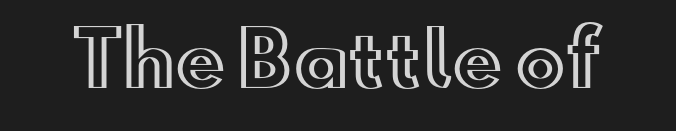
{"italic": "no", "width": "wide", "x_height": "small", "monospaced": "no", "underline": "no", "letter_spacing": "normal", "letter_spacing_em": 0.0, "glyph_px": 75}
